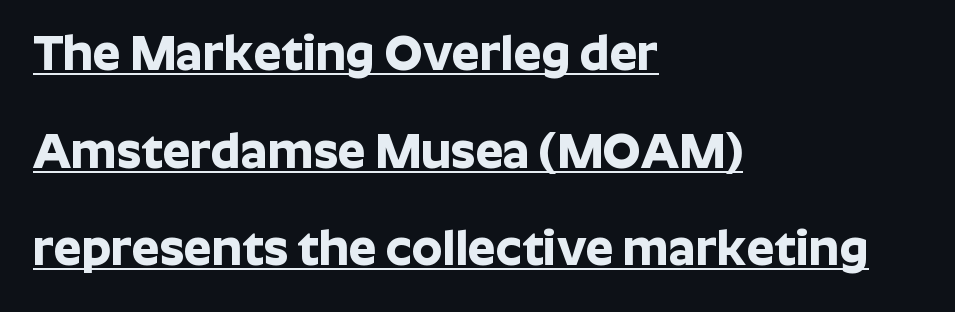
{"serif": "no", "italic": "no", "bold": "yes", "weight": "bold", "width": "normal", "stroke_contrast": "low", "x_height": "medium", "monospaced": "no", "underline": "yes", "align": "left", "line_spacing": "loose", "line_spacing_ratio": 1.99, "letter_spacing": "normal", "letter_spacing_em": 0.0, "glyph_px": 49}
